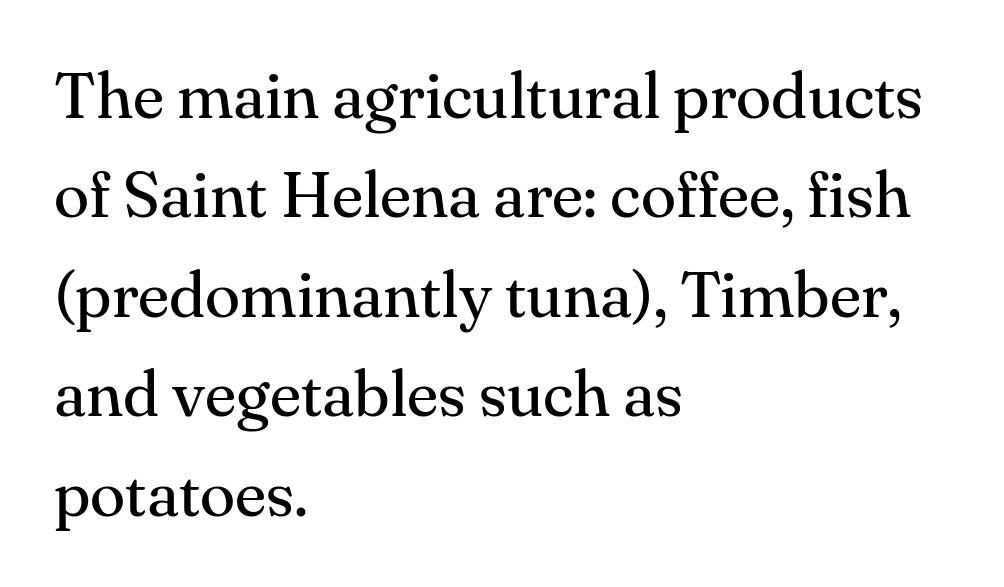
Q: Is the text bold? A: No.
Q: Is the text italic (slanted)? A: No, it is upright.
Q: Is the typeface a serif or a sans-serif typeface? A: Serif.
Q: Is the text underlined? A: No.
Q: How is the paragraph aligned? A: Left-aligned.
Q: Is the spacing between letters normal or unusually wide? A: Normal.
Q: Is the spacing between lines tight, normal or loose? A: Normal.
Q: Width (condensed, normal, or wide)? A: Normal.
Q: Stroke contrast? A: Medium.
Q: x-height? A: Small.
Q: Monospaced? A: No.
